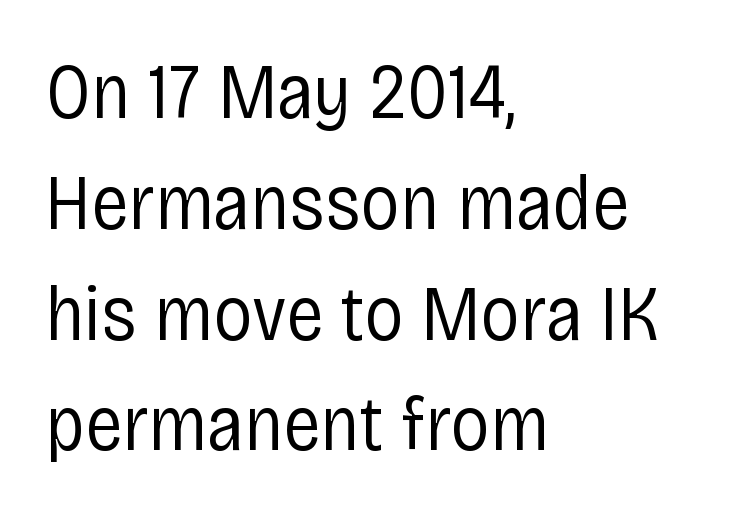
If you measured baseline to baseline, you'd find a middling distance. The gaps between neighbouring characters are ordinary and unremarkable. The weight tops out at a normal text grade. The space directly below the letters is spotless. The typography opts for an upright posture over an oblique one.
